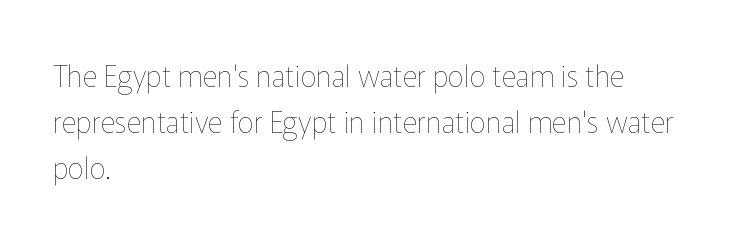
The image shows 29 px thin type, upright; set left-aligned, normal line spacing (1.59x), normal letter spacing, not underlined; low stroke contrast and a medium x-height.
